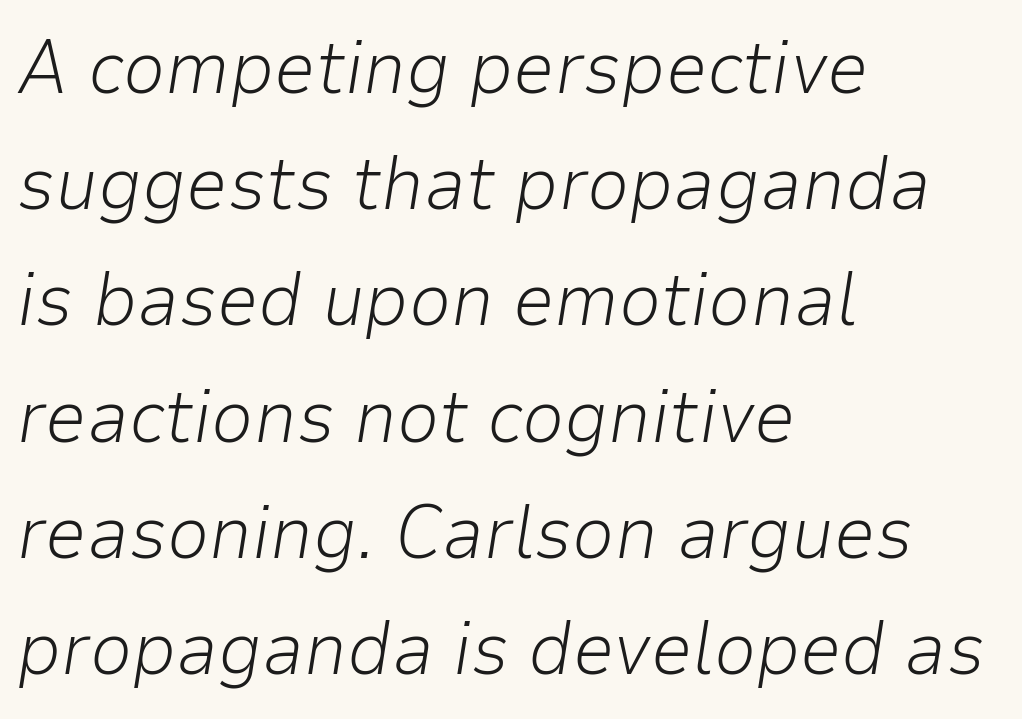
This sample uses an oblique cut, with every glyph tilted off the vertical. The gap between lines stays unmarked. Default kerning and tracking; the words read as compact shapes. Summary of weight: not heavy and not bold. The designer left line spacing at the default. The rendering anchors every line to the left-hand side.
